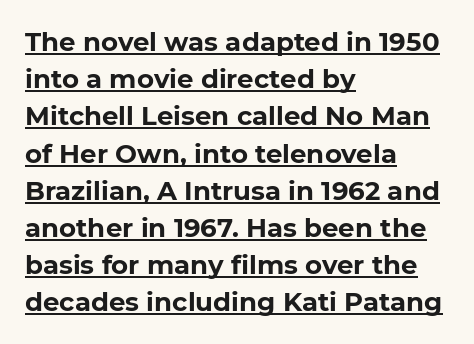
The image shows 26 px bold type, upright; set left-aligned, normal line spacing (1.43x), normal letter spacing, underlined.
